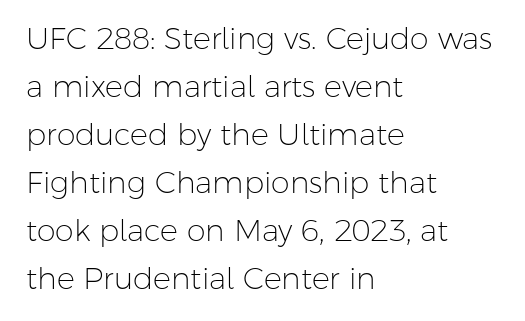
Weight class: somewhere from thin through regular. The letters stand upright; this is a roman face. The string is rendered with underlining switched off. Look at the tracking — it's just the regular setting, nothing added.
